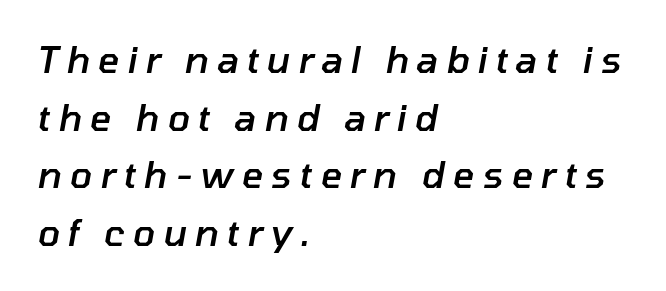
{"italic": "yes", "lean": "right", "slant_degrees": 10, "bold": "semi", "weight": "semibold", "width": "normal", "stroke_contrast": "low", "x_height": "medium", "monospaced": "no", "underline": "no", "align": "left", "line_spacing": "normal", "line_spacing_ratio": 1.56, "letter_spacing": "wide", "letter_spacing_em": 0.21, "glyph_px": 37}
